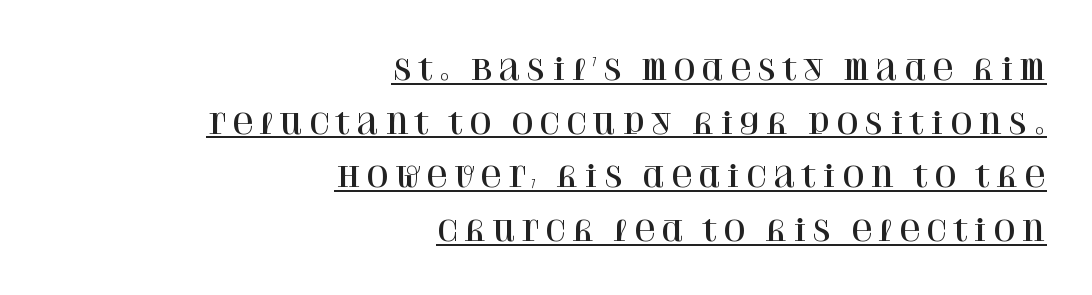
The image shows 29 px serif type, upright; set right-aligned, line spacing 1.85x, underlined; high stroke contrast and a large x-height.
